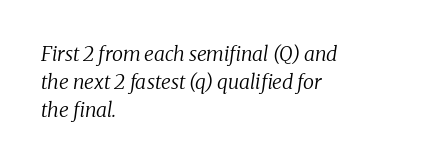
Q: Is the text bold? A: No.
Q: Is the text italic (slanted)? A: Yes, it leans right by about 8 degrees.
Q: Is the text underlined? A: No.
Q: How is the paragraph aligned? A: Left-aligned.
Q: Is the spacing between letters normal or unusually wide? A: Normal.
Q: Is the spacing between lines tight, normal or loose? A: Normal.
